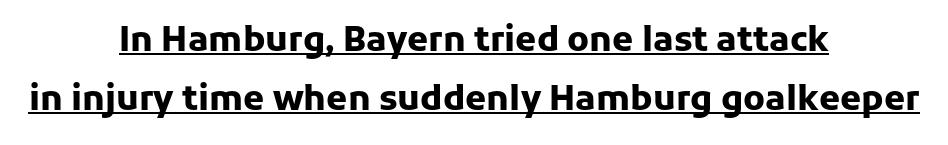
The image shows 34 px heavy sans-serif type, upright; set centered, line spacing 1.74x, normal letter spacing, underlined; low stroke contrast and a medium x-height.
